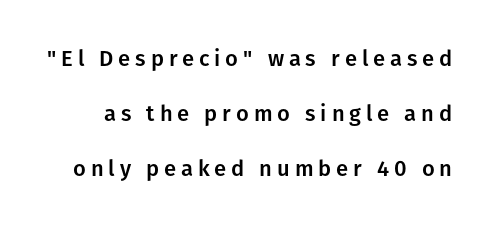
{"italic": "no", "underline": "no", "line_spacing": "loose", "line_spacing_ratio": 2.49, "letter_spacing": "wide", "letter_spacing_em": 0.22, "glyph_px": 22}
